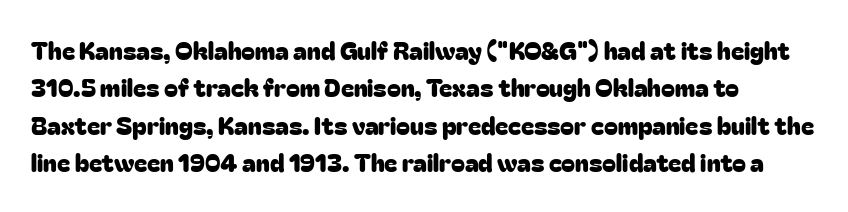
The image shows 25 px text type, upright; set normal line spacing (1.5x), normal letter spacing, not underlined.
